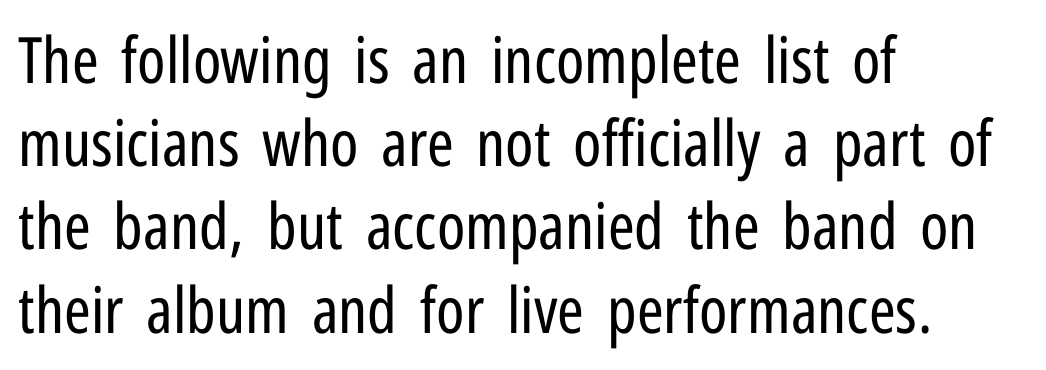
The image shows 64 px regular-weight, condensed sans-serif type, upright; set left-aligned, normal line spacing (1.3x), normal letter spacing, not underlined; low stroke contrast and a medium x-height.
